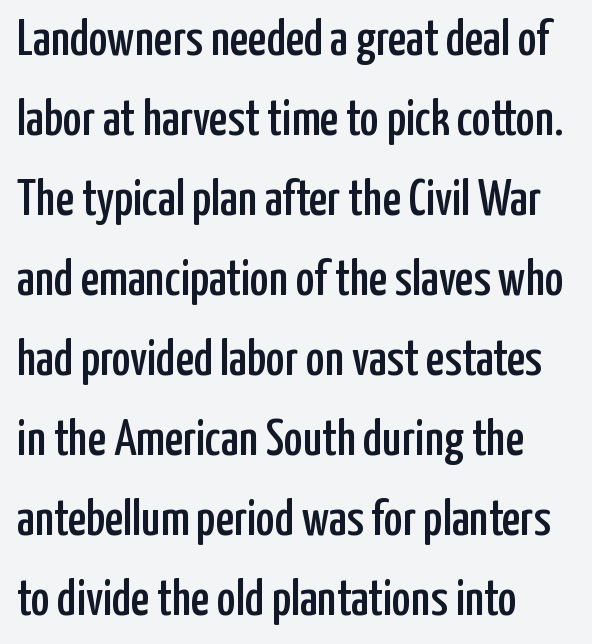
{"serif": "no", "italic": "no", "width": "condensed", "stroke_contrast": "low", "x_height": "medium", "monospaced": "no", "underline": "no", "align": "left", "line_spacing": "normal", "line_spacing_ratio": 1.57, "letter_spacing": "normal", "letter_spacing_em": 0.0, "glyph_px": 51}
